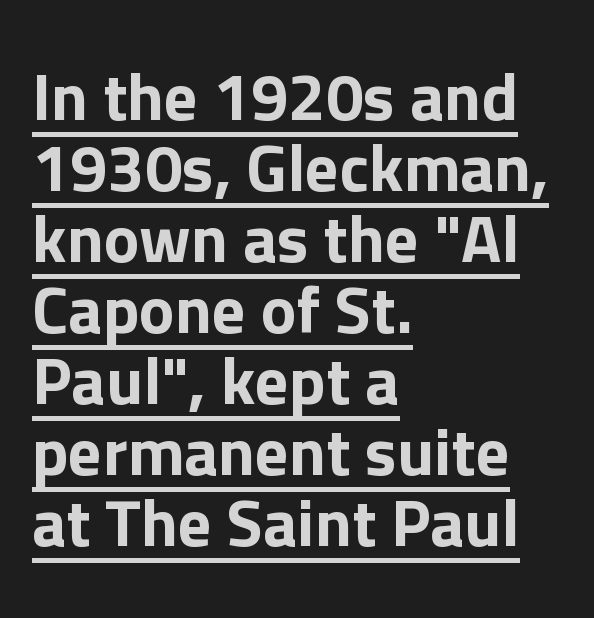
The image shows 67 px sans-serif type, upright; set left-aligned, tight line spacing (1.06x), normal letter spacing, underlined; low stroke contrast and a medium x-height.
